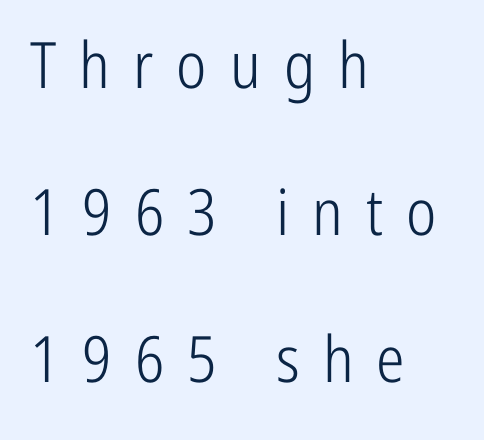
Q: Is the text bold? A: No.
Q: Is the text italic (slanted)? A: No, it is upright.
Q: Is the typeface a serif or a sans-serif typeface? A: Sans-serif.
Q: Is the text underlined? A: No.
Q: How is the paragraph aligned? A: Left-aligned.
Q: Is the spacing between letters normal or unusually wide? A: Unusually wide.
Q: Is the spacing between lines tight, normal or loose? A: Loose.
Q: Width (condensed, normal, or wide)? A: Condensed.
Q: Stroke contrast? A: Low.
Q: x-height? A: Medium.
Q: Monospaced? A: No.
